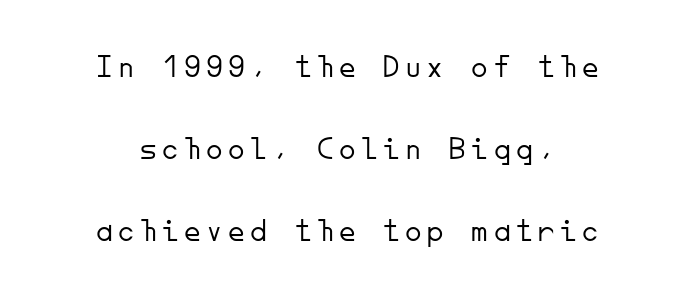
{"serif": "no", "italic": "no", "bold": "no", "weight": "light", "width": "normal", "stroke_contrast": "low", "x_height": "small", "monospaced": "yes", "underline": "no", "align": "center", "line_spacing": "loose", "line_spacing_ratio": 2.49, "glyph_px": 33}
